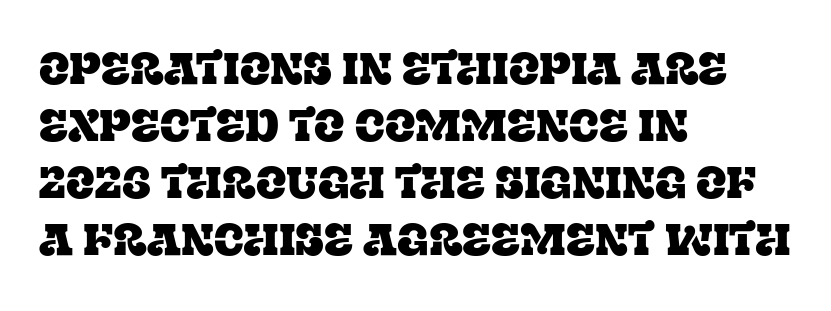
Q: Is the text italic (slanted)? A: No, it is upright.
Q: Is the typeface a serif or a sans-serif typeface? A: Serif.
Q: Is the text underlined? A: No.
Q: How is the paragraph aligned? A: Left-aligned.
Q: Is the spacing between letters normal or unusually wide? A: Normal.
Q: Is the spacing between lines tight, normal or loose? A: Normal.
Q: Width (condensed, normal, or wide)? A: Normal.
Q: Stroke contrast? A: Low.
Q: x-height? A: Large.
Q: Monospaced? A: No.
